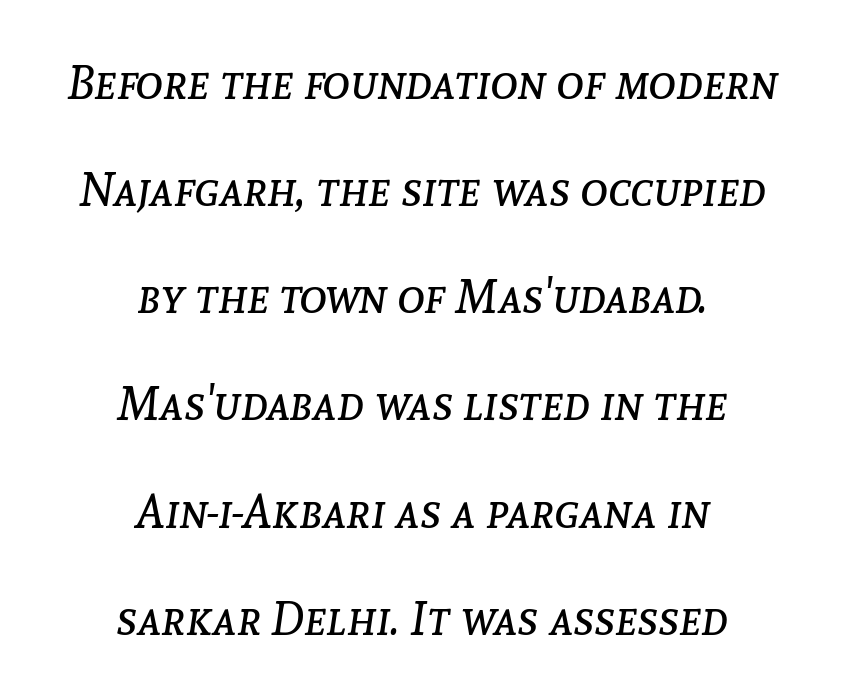
The image shows 47 px regular-weight type, italic (leaning right); set centered, loose line spacing (2.28x), normal letter spacing, not underlined; low stroke contrast and a medium x-height.
